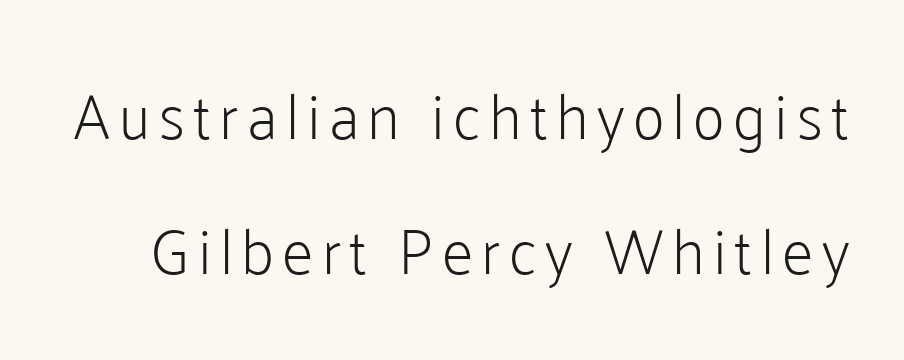
The image shows 63 px light sans-serif type, upright; set loose line spacing (2.14x), not underlined; low stroke contrast and a medium x-height.
